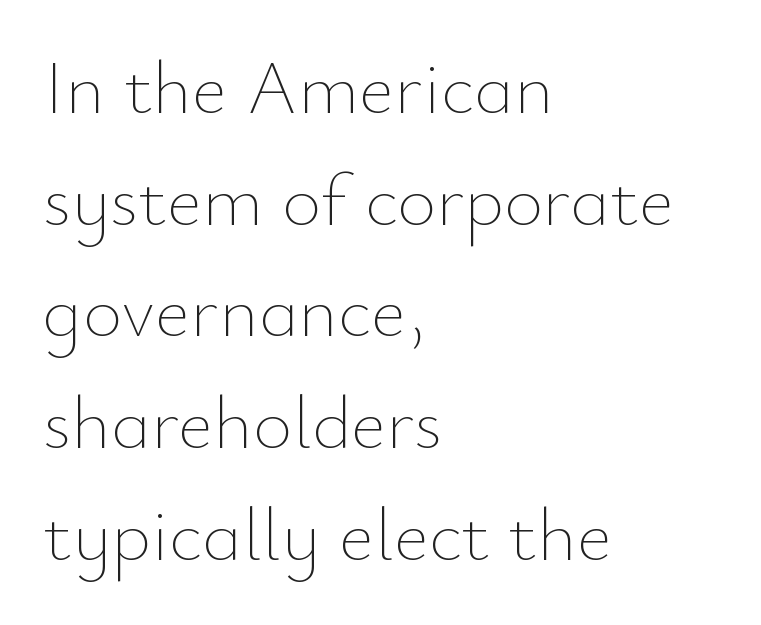
Q: Is the text bold? A: No.
Q: Is the text italic (slanted)? A: No, it is upright.
Q: Is the text underlined? A: No.
Q: How is the paragraph aligned? A: Left-aligned.
Q: Is the spacing between letters normal or unusually wide? A: Normal.
Q: Is the spacing between lines tight, normal or loose? A: Normal.
Q: Width (condensed, normal, or wide)? A: Normal.
Q: Stroke contrast? A: Low.
Q: x-height? A: Small.
Q: Monospaced? A: No.
